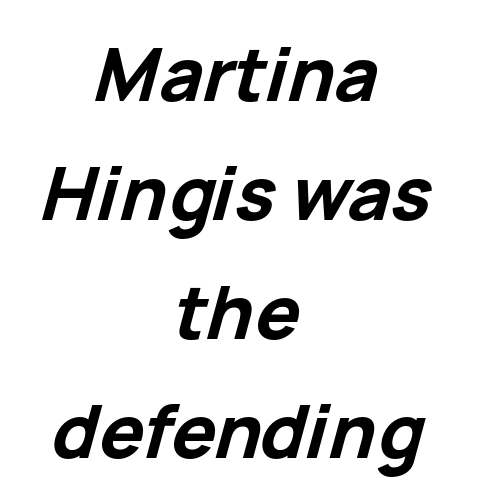
{"italic": "yes", "lean": "right", "slant_degrees": 15, "bold": "yes", "weight": "bold", "width": "normal", "stroke_contrast": "low", "x_height": "medium", "monospaced": "no", "underline": "no", "align": "center", "line_spacing": "normal", "line_spacing_ratio": 1.61, "letter_spacing": "normal", "letter_spacing_em": 0.0, "glyph_px": 74}
